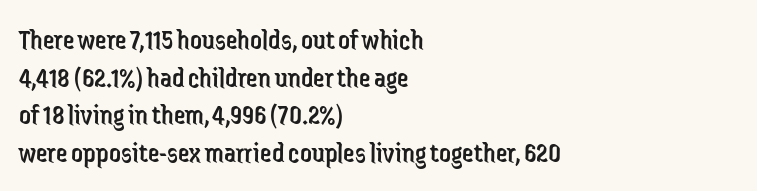
The tracking reads as untouched default to a designer's eye. Stems and bowls with no extra thickness — not bold. Think of a printed novel: that variable character pitch is what you see here. Rendered with straight, roman letterforms.
